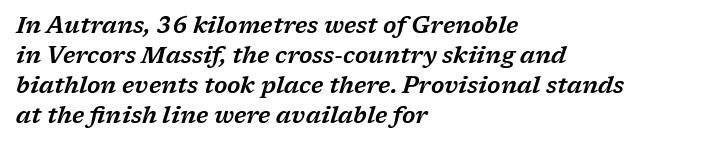
{"italic": "yes", "lean": "right", "slant_degrees": 17, "underline": "no", "align": "left", "line_spacing": "normal", "line_spacing_ratio": 1.31, "letter_spacing": "normal", "letter_spacing_em": 0.0, "glyph_px": 23}
